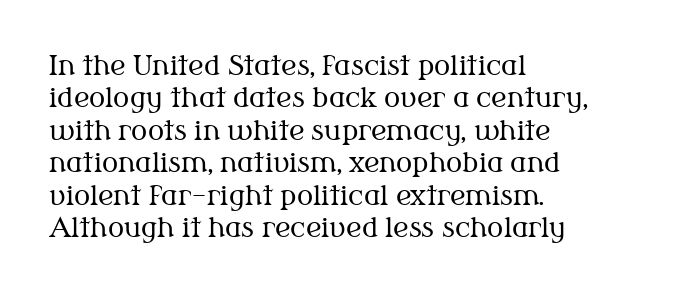
The font is comparable to plain body text, perhaps lighter. Line starts are locked; line ends wander. Nothing unusual about the tracking: characters are spaced as the font intends. The type sits square on the baseline with zero lean. Rule under the text: the space is simply empty.
